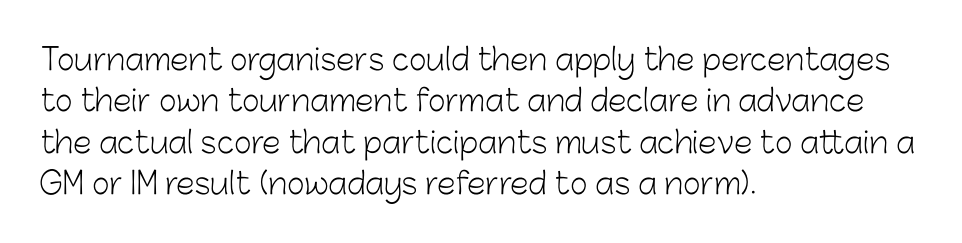
The image shows 30 px light sans-serif type, upright; set left-aligned, normal line spacing (1.38x), normal letter spacing, not underlined; low stroke contrast and a medium x-height.
